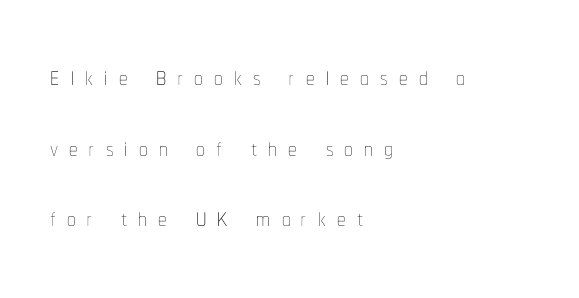
Q: Is the text bold? A: No.
Q: Is the text italic (slanted)? A: No, it is upright.
Q: Is the text underlined? A: No.
Q: How is the paragraph aligned? A: Left-aligned.
Q: Is the spacing between letters normal or unusually wide? A: Unusually wide.
Q: Is the spacing between lines tight, normal or loose? A: Loose.
Q: Width (condensed, normal, or wide)? A: Condensed.
Q: Stroke contrast? A: Low.
Q: x-height? A: Medium.
Q: Monospaced? A: No.
